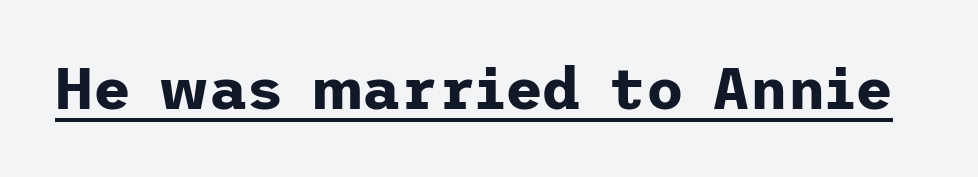
These words are printed bold, with thick strokes throughout. There is no visible air inserted between adjacent glyphs. This is underlined copy, the kind a proofreader might mark for attention. Type style note: lacks serifs. Ordinary non-slanted type is in use.
